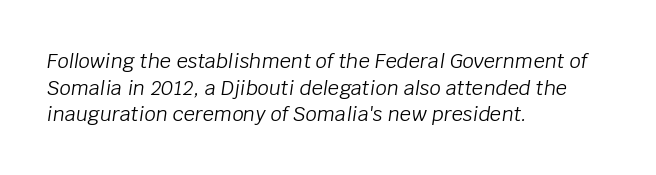
The paragraph has a hard left edge and a soft right edge. The rendering uses a moderate line-height, typical for paragraphs. The font's italic variant was chosen for this text. Standard letterfit; no display-style spreading of the glyphs. Weight: regular or lighter.
